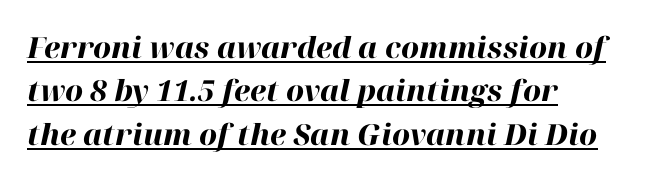
The image shows 29 px heavy type, italic (leaning right); set left-aligned, normal line spacing (1.5x), normal letter spacing, underlined; high stroke contrast and a medium x-height.
